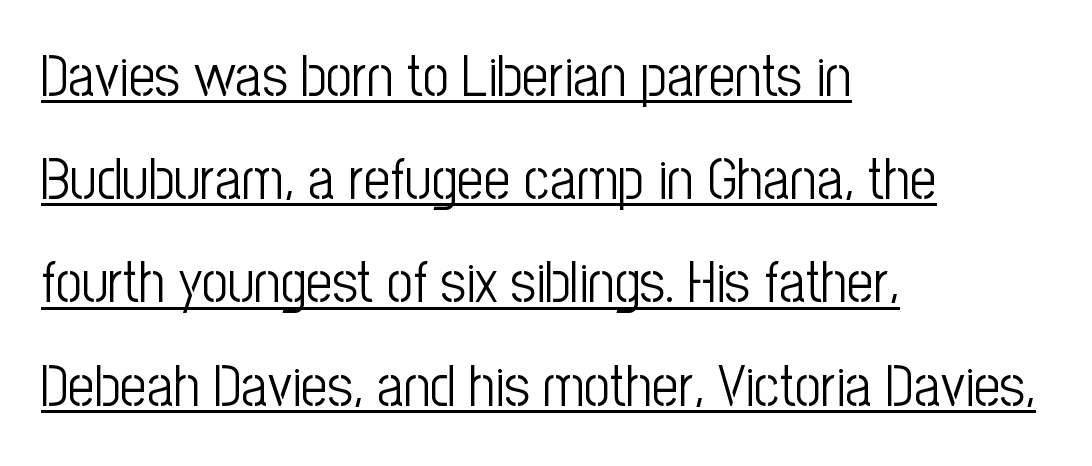
{"serif": "no", "italic": "no", "bold": "no", "weight": "light", "width": "condensed", "stroke_contrast": "low", "x_height": "medium", "monospaced": "no", "underline": "yes", "align": "left", "line_spacing_ratio": 1.78, "letter_spacing": "normal", "letter_spacing_em": 0.0, "glyph_px": 58}
